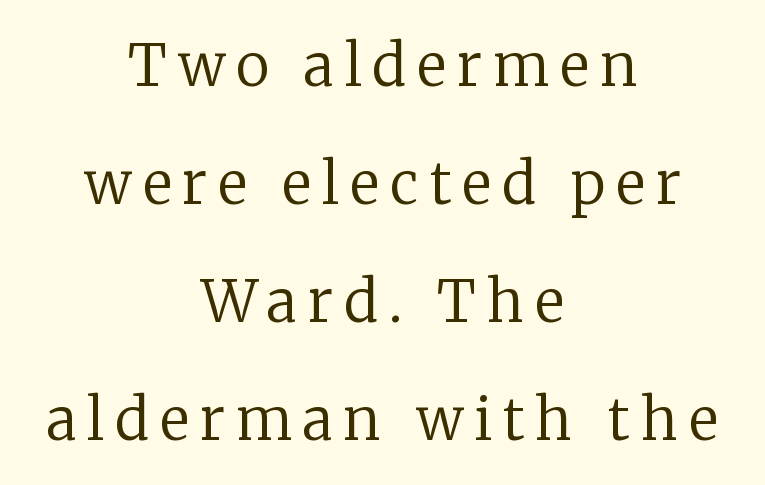
The image shows 57 px regular-weight serif type, upright; set centered, loose line spacing (2.07x), not underlined; low stroke contrast and a medium x-height.
